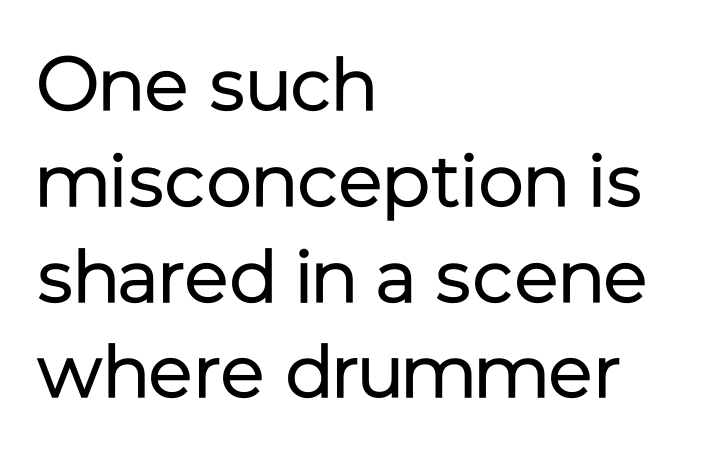
The image shows 76 px regular-weight sans-serif type, upright; set left-aligned, normal line spacing (1.26x), normal letter spacing, not underlined; low stroke contrast and a medium x-height.
